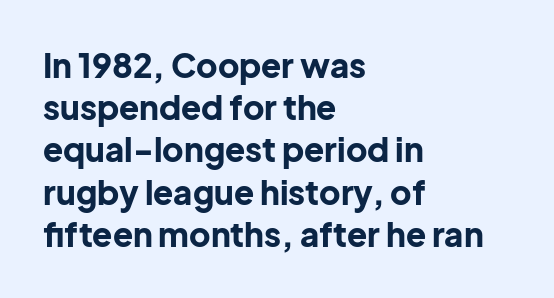
The characters look thick and weighty, a clear bold. The face used here is proportionally spaced, like ordinary book or web type. Posture: straight, roman, zero tilt. Observe the absence of serifs on each vertical stroke in this sample.
